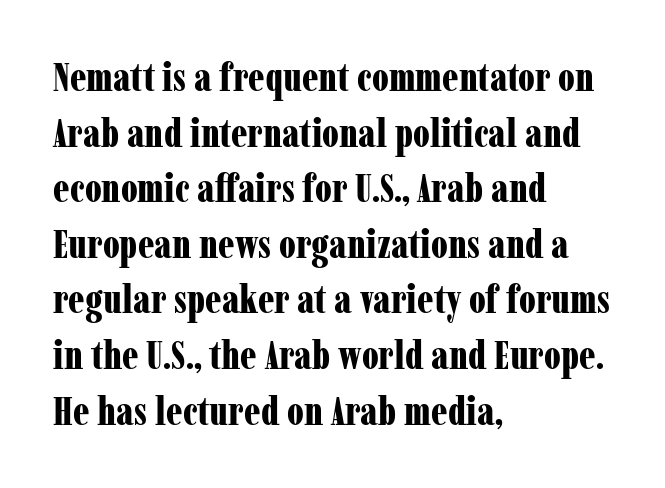
{"serif": "yes", "italic": "no", "bold": "yes", "weight": "bold", "width": "condensed", "stroke_contrast": "low", "x_height": "medium", "monospaced": "no", "underline": "no", "align": "left", "line_spacing": "normal", "line_spacing_ratio": 1.39, "letter_spacing": "normal", "letter_spacing_em": 0.0, "glyph_px": 40}
